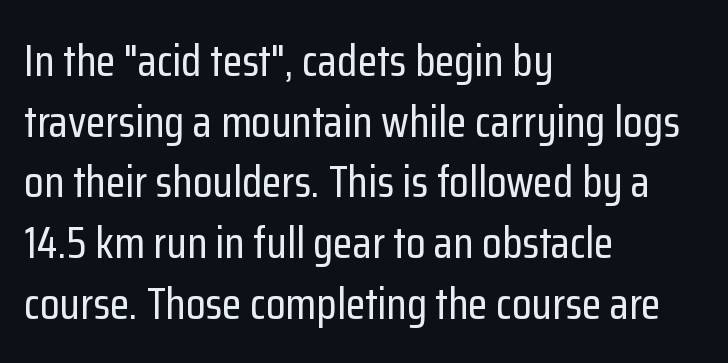
Q: Is the text italic (slanted)? A: No, it is upright.
Q: Is the typeface a serif or a sans-serif typeface? A: Sans-serif.
Q: Is the text underlined? A: No.
Q: How is the paragraph aligned? A: Left-aligned.
Q: Is the spacing between letters normal or unusually wide? A: Normal.
Q: Is the spacing between lines tight, normal or loose? A: Normal.
Q: Width (condensed, normal, or wide)? A: Condensed.
Q: Stroke contrast? A: Low.
Q: x-height? A: Medium.
Q: Monospaced? A: No.
